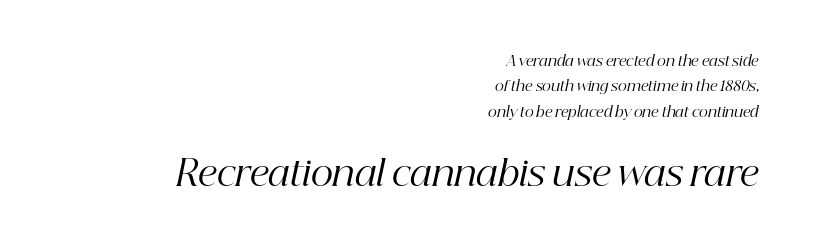
The characters are drawn with everyday or finer stroke widths. Look at the tracking — it's just the regular setting, nothing added. Note the varied advance widths — an 'i' is clearly narrower than an 'm'. The emphasis by scale lands on block number two, below.
